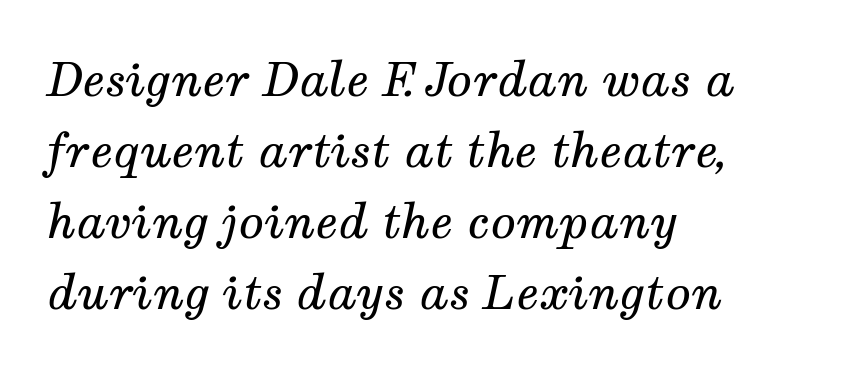
Q: Is the text bold? A: No.
Q: Is the text italic (slanted)? A: Yes, it leans right by about 12 degrees.
Q: Is the typeface a serif or a sans-serif typeface? A: Serif.
Q: Is the text underlined? A: No.
Q: How is the paragraph aligned? A: Left-aligned.
Q: Is the spacing between letters normal or unusually wide? A: Normal.
Q: Is the spacing between lines tight, normal or loose? A: Normal.
Q: Width (condensed, normal, or wide)? A: Normal.
Q: Stroke contrast? A: Medium.
Q: x-height? A: Medium.
Q: Monospaced? A: No.
